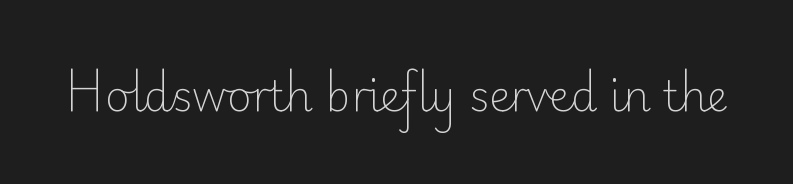
The image shows 42 px light sans-serif type, upright; set normal letter spacing, not underlined; low stroke contrast and a small x-height.
